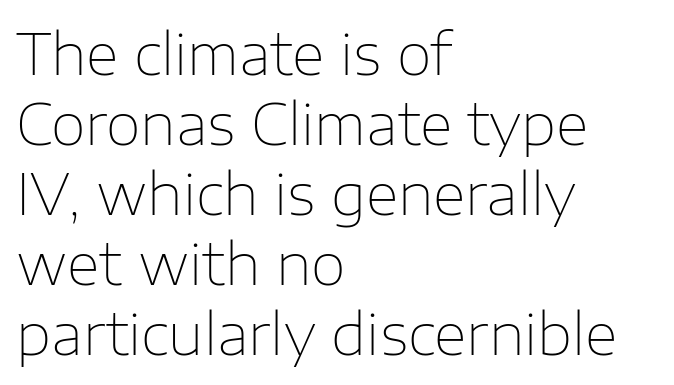
No italicization has been applied; the sample stays upright. This sample is left-justified, so line endings fall wherever the words run out. Grotesque or geometric, the face here clearly has no serifs. Unmarked baselines from the first word to the last. No chunkiness to these letters — they're not bold.
